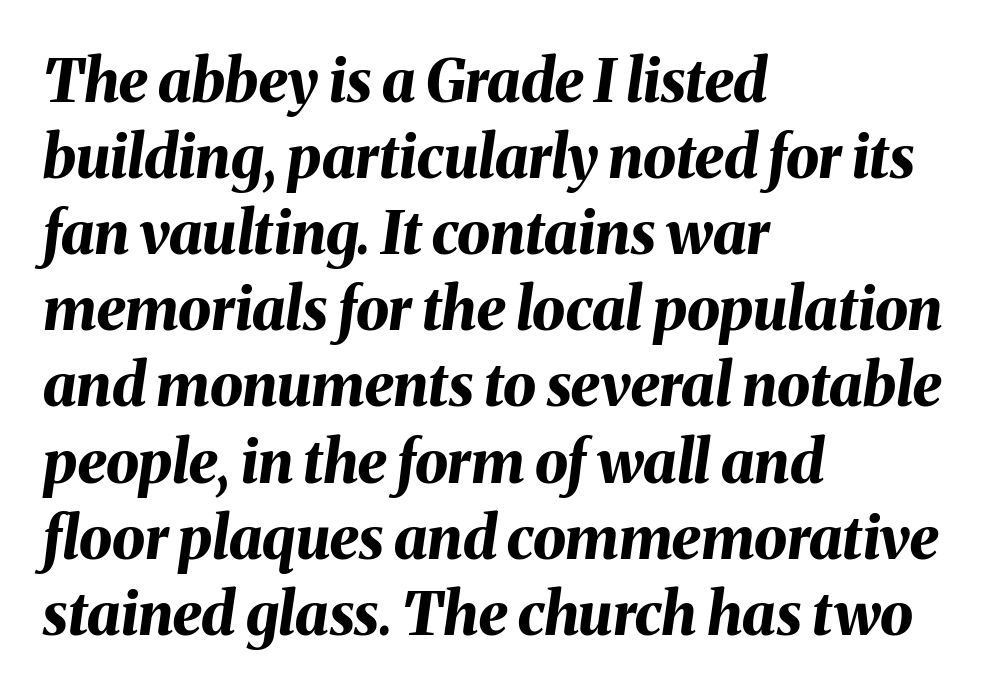
Just letters on the line, the space beneath them empty. Default kerning and tracking; the words read as compact shapes. Is this a fixed-width face? No — the glyphs have proportional, varying widths. Typographic density is high because the face is bold.
